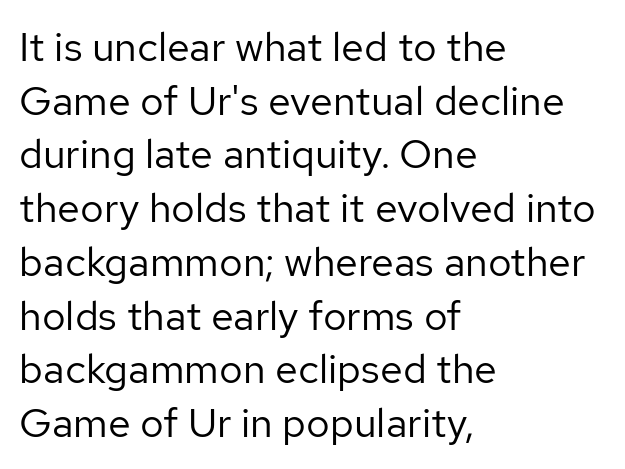
{"serif": "no", "italic": "no", "bold": "no", "weight": "regular", "width": "normal", "stroke_contrast": "low", "x_height": "medium", "monospaced": "no", "underline": "no", "align": "left", "line_spacing": "normal", "line_spacing_ratio": 1.31, "letter_spacing": "normal", "letter_spacing_em": 0.0, "glyph_px": 41}
